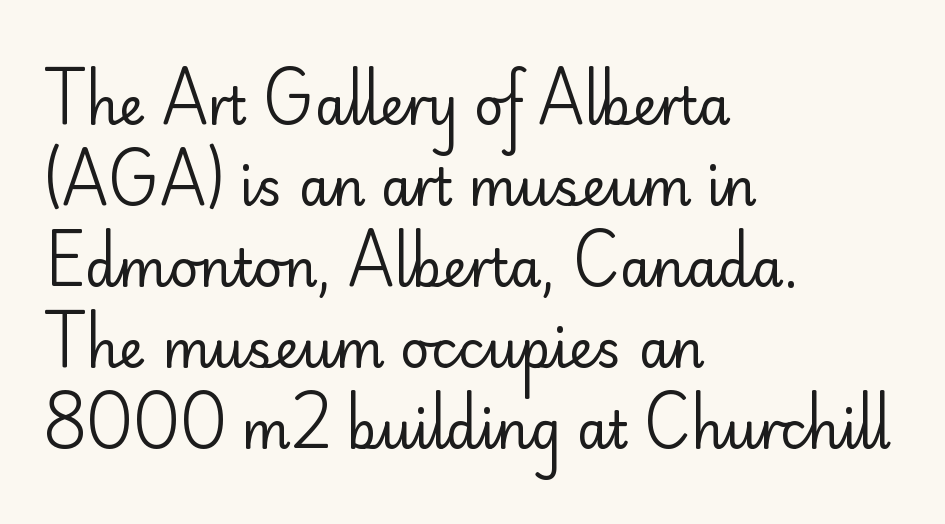
Q: Is the text bold? A: No.
Q: Is the text italic (slanted)? A: No, it is upright.
Q: Is the typeface a serif or a sans-serif typeface? A: Sans-serif.
Q: Is the text underlined? A: No.
Q: How is the paragraph aligned? A: Left-aligned.
Q: Is the spacing between letters normal or unusually wide? A: Normal.
Q: Is the spacing between lines tight, normal or loose? A: Normal.
Q: Width (condensed, normal, or wide)? A: Normal.
Q: Stroke contrast? A: Low.
Q: x-height? A: Small.
Q: Monospaced? A: No.
